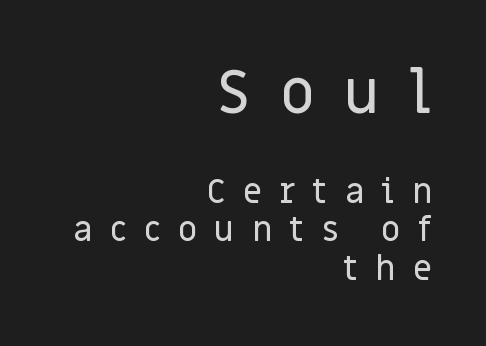
{"serif": "no", "italic": "no", "width": "normal", "stroke_contrast": "low", "x_height": "large", "monospaced": "no", "underline": "no", "align": "right", "line_spacing": "tight", "line_spacing_ratio": 1.13, "letter_spacing": "wide", "letter_spacing_em": 0.5, "larger_block": "first", "size_ratio": 1.76, "glyph_px": 60}
